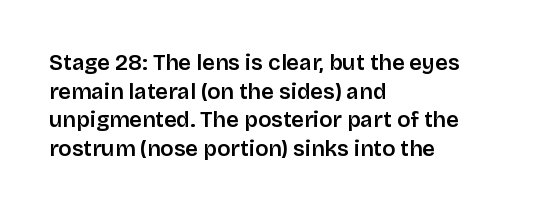
Between one letter and the next there's only the usual sliver of space. Firm but not heavy-handed strokes: this text is semibold. No italicization has been applied; the sample stays upright. Each line starts at the same left margin while the right side varies. Notice how descenders clear the ascenders below comfortably — that's standard leading.
